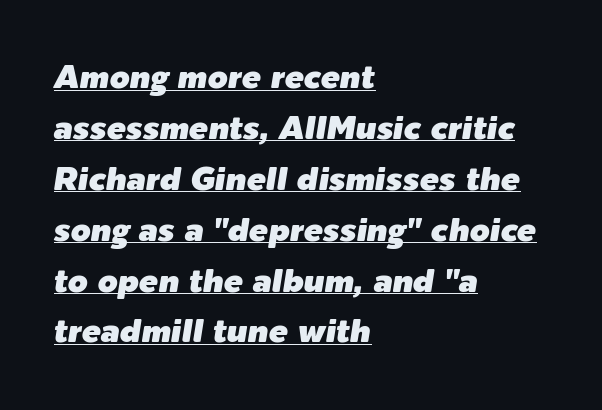
{"italic": "yes", "lean": "right", "slant_degrees": 9, "width": "normal", "stroke_contrast": "low", "x_height": "medium", "monospaced": "no", "underline": "yes", "align": "left", "line_spacing": "normal", "line_spacing_ratio": 1.59, "letter_spacing": "normal", "letter_spacing_em": 0.0, "glyph_px": 32}
